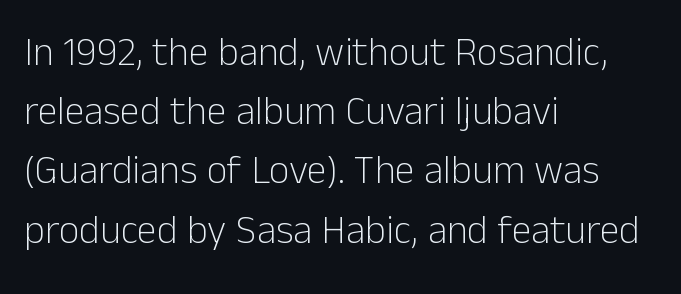
Rule under the text: the space is simply empty. Normally led — the rows are evenly, conventionally spaced. All the whitespace from short lines collects on the right. Font category for this specimen: sans-serif.
